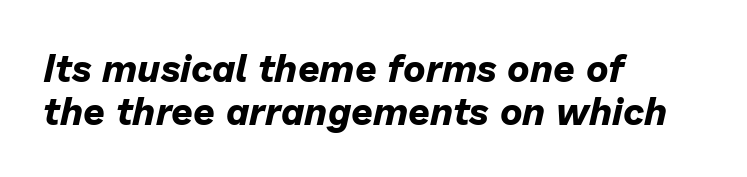
{"italic": "yes", "lean": "right", "slant_degrees": 13, "bold": "yes", "weight": "bold", "width": "normal", "stroke_contrast": "low", "x_height": "medium", "monospaced": "no", "underline": "no", "align": "left", "line_spacing": "tight", "line_spacing_ratio": 1.12, "letter_spacing": "normal", "letter_spacing_em": 0.0, "glyph_px": 38}
